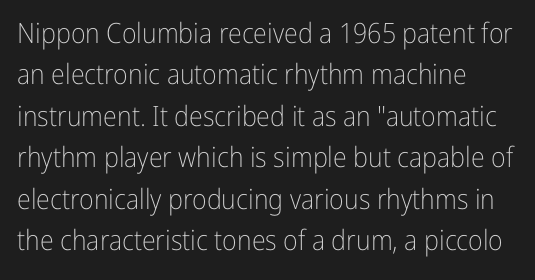
Type style note: lacks serifs. Upright lettering throughout. Which margin do the lines hug? The left one — the right edge is uneven. Heaviness? Minimal to ordinary, like unemphasized prose. A typesetter would call this proportional, since set widths differ per character.
